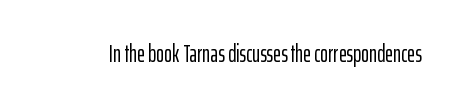
Q: Is the text italic (slanted)? A: No, it is upright.
Q: Is the text underlined? A: No.
Q: Is the spacing between letters normal or unusually wide? A: Normal.
